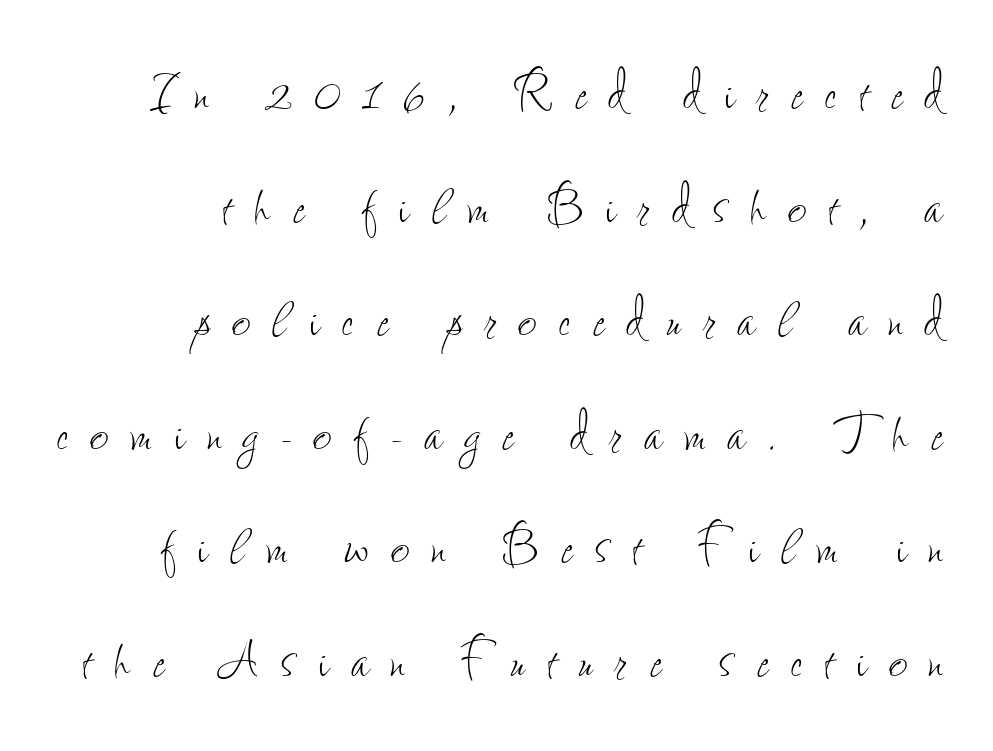
{"bold": "no", "weight": "thin", "width": "condensed", "stroke_contrast": "low", "x_height": "small", "monospaced": "no", "underline": "no", "align": "right", "line_spacing_ratio": 1.72, "letter_spacing": "wide", "letter_spacing_em": 0.33, "glyph_px": 66}
